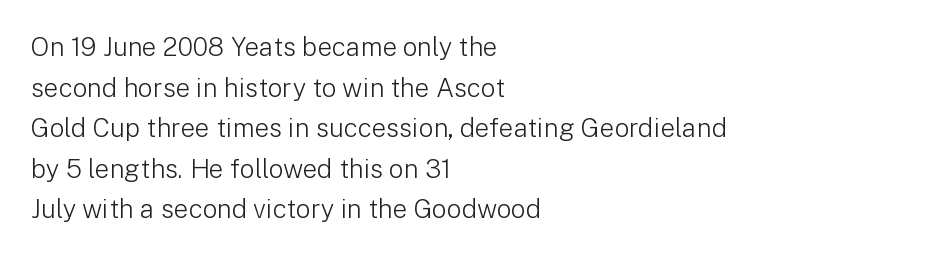
The zone under the glyphs is completely vacant. Letters have the restrained weight of plain body copy at most. Line beginnings align vertically; line endings do not. The gaps between neighbouring characters are ordinary and unremarkable.
